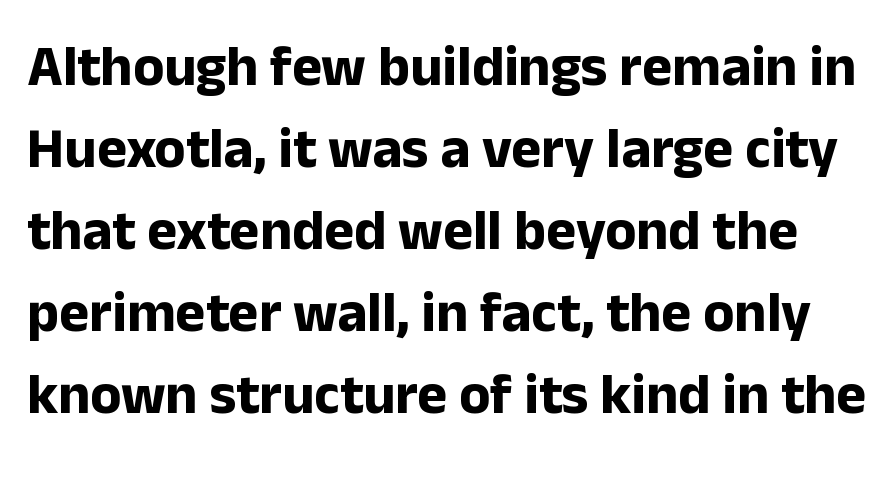
The designer left line spacing at the default. Spacing verdict: proportional, widths tailored to each character. Look at the stroke-to-counter ratio: heavy, a bold. The type family on display is of the sans-serif kind.
